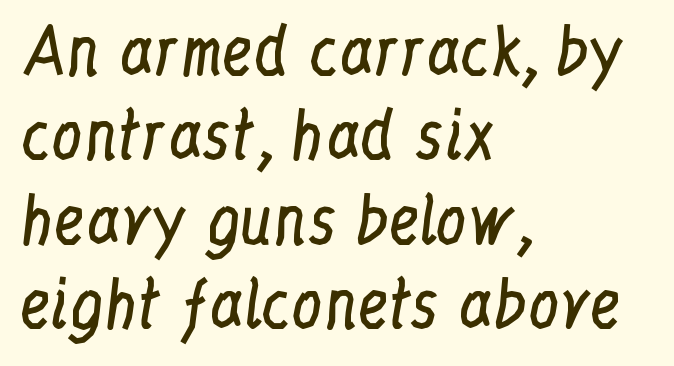
The image shows 63 px regular-weight, condensed serif type; set left-aligned, normal line spacing (1.34x), normal letter spacing, not underlined; low stroke contrast and a medium x-height.
